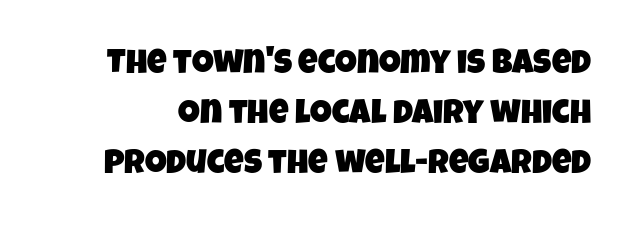
Regarding serifs, this sample does without them. Short note: letters normally spaced. This block has exactly the height ordinary leading produces. Quick note: underline off. A typesetter would call this proportional, since set widths differ per character.
